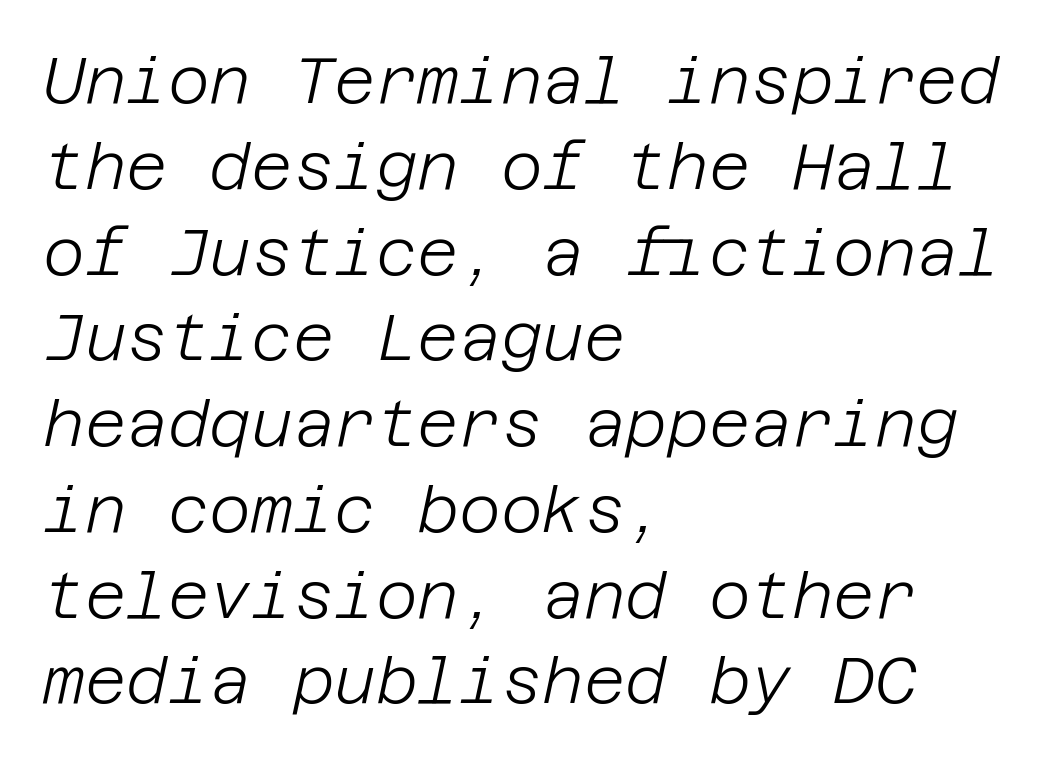
{"italic": "yes", "lean": "right", "slant_degrees": 12, "bold": "no", "weight": "light", "width": "normal", "stroke_contrast": "low", "x_height": "large", "underline": "no", "align": "left", "line_spacing": "normal", "line_spacing_ratio": 1.34, "letter_spacing": "normal", "letter_spacing_em": 0.0, "glyph_px": 64}
